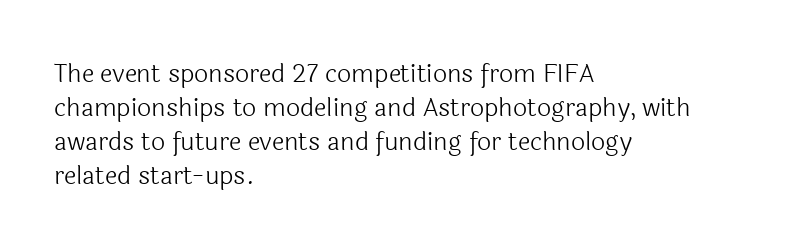
Q: Is the text bold? A: No.
Q: Is the text italic (slanted)? A: No, it is upright.
Q: Is the text underlined? A: No.
Q: How is the paragraph aligned? A: Left-aligned.
Q: Is the spacing between letters normal or unusually wide? A: Normal.
Q: Is the spacing between lines tight, normal or loose? A: Normal.
